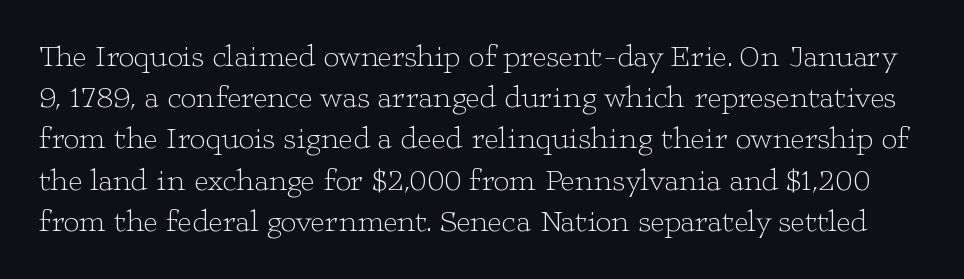
{"serif": "yes", "italic": "no", "bold": "no", "weight": "light", "width": "wide", "stroke_contrast": "low", "x_height": "medium", "monospaced": "no", "underline": "no", "line_spacing": "normal", "line_spacing_ratio": 1.33, "letter_spacing": "normal", "letter_spacing_em": 0.0, "glyph_px": 31}
